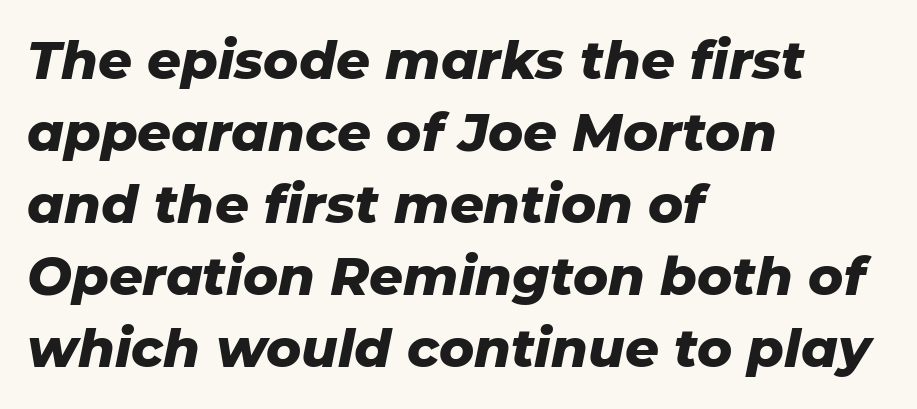
Q: Is the text bold? A: Yes.
Q: Is the text italic (slanted)? A: Yes, it leans right by about 11 degrees.
Q: Is the text underlined? A: No.
Q: How is the paragraph aligned? A: Left-aligned.
Q: Is the spacing between letters normal or unusually wide? A: Normal.
Q: Is the spacing between lines tight, normal or loose? A: Normal.
Q: Width (condensed, normal, or wide)? A: Normal.
Q: Stroke contrast? A: Low.
Q: x-height? A: Medium.
Q: Monospaced? A: No.
